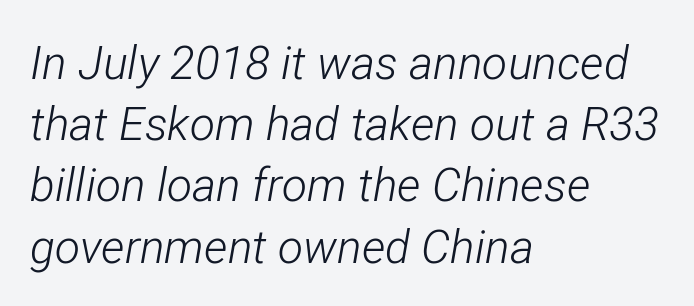
Q: Is the text bold? A: No.
Q: Is the text italic (slanted)? A: Yes, it leans right by about 12 degrees.
Q: Is the text underlined? A: No.
Q: How is the paragraph aligned? A: Left-aligned.
Q: Is the spacing between letters normal or unusually wide? A: Normal.
Q: Is the spacing between lines tight, normal or loose? A: Normal.
Q: Width (condensed, normal, or wide)? A: Condensed.
Q: Stroke contrast? A: Low.
Q: x-height? A: Medium.
Q: Monospaced? A: No.
